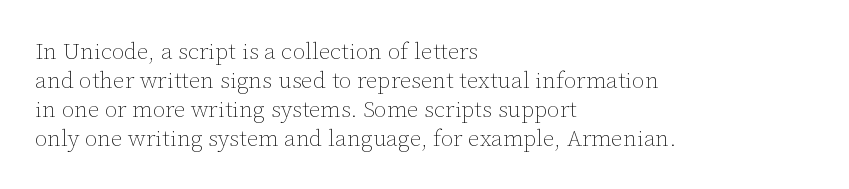
A typesetter would call this zero additional tracking. If you drew a line through each stem, it would be perfectly vertical. This block has exactly the height ordinary leading produces. Teacher's note: observe the even left margin — that is flush-left alignment. The area under the type is left untouched. This is not heavy type; no bold has been used.
